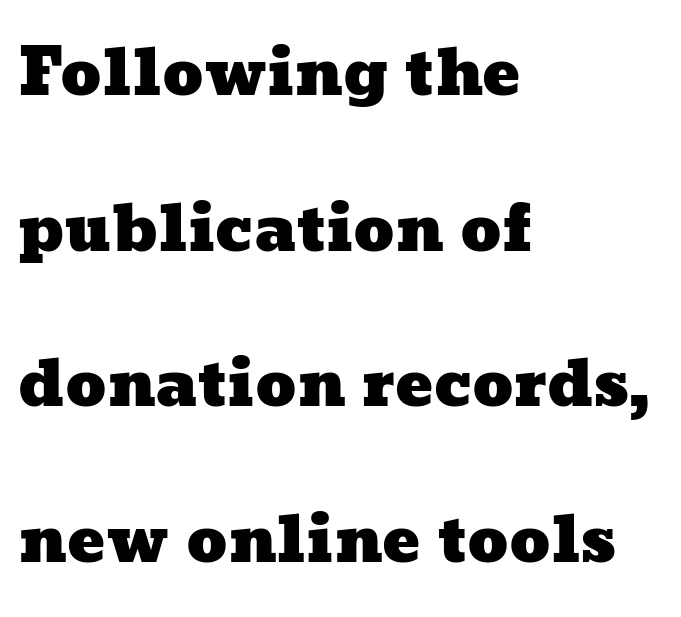
{"width": "wide", "stroke_contrast": "low", "x_height": "medium", "monospaced": "no", "underline": "no", "align": "left", "line_spacing": "loose", "line_spacing_ratio": 2.47, "letter_spacing": "normal", "letter_spacing_em": 0.0, "glyph_px": 63}
